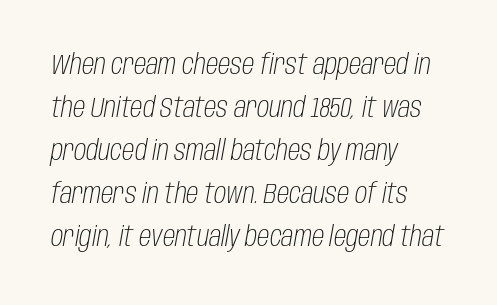
The image shows 28 px light, condensed type, italic (leaning right); set left-aligned, normal line spacing (1.54x), normal letter spacing, not underlined; low stroke contrast and a large x-height.
